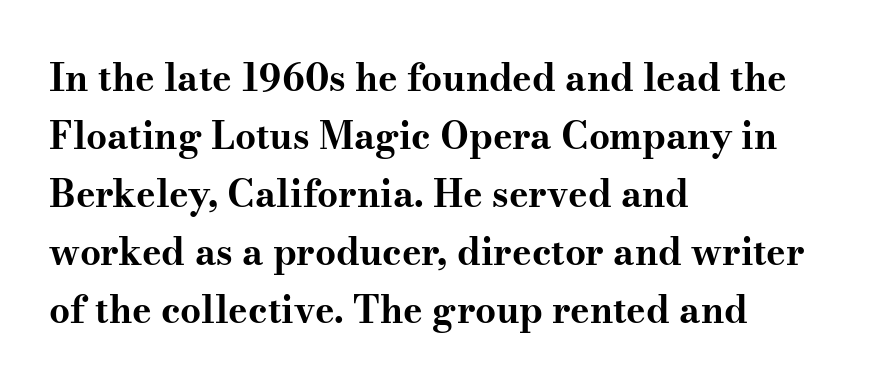
The block of text has a typical density, with ordinary space between rows. Bare-footed words on every line. Summary of weight: heavy, a full bold. Character widths vary here, with narrow letters taking less room than wide ones.
